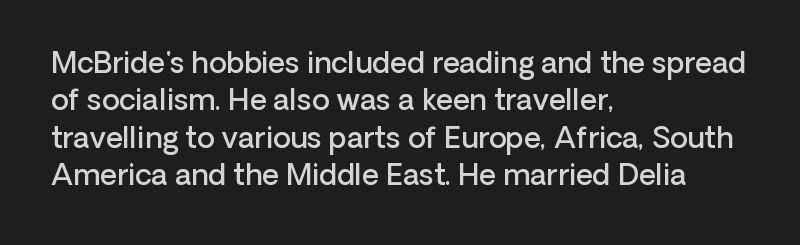
Q: Is the text bold? A: Semi-bold.
Q: Is the text italic (slanted)? A: No, it is upright.
Q: Is the typeface a serif or a sans-serif typeface? A: Sans-serif.
Q: Is the text underlined? A: No.
Q: How is the paragraph aligned? A: Left-aligned.
Q: Is the spacing between letters normal or unusually wide? A: Normal.
Q: Is the spacing between lines tight, normal or loose? A: Normal.
Q: Width (condensed, normal, or wide)? A: Normal.
Q: Stroke contrast? A: Low.
Q: x-height? A: Medium.
Q: Monospaced? A: No.
